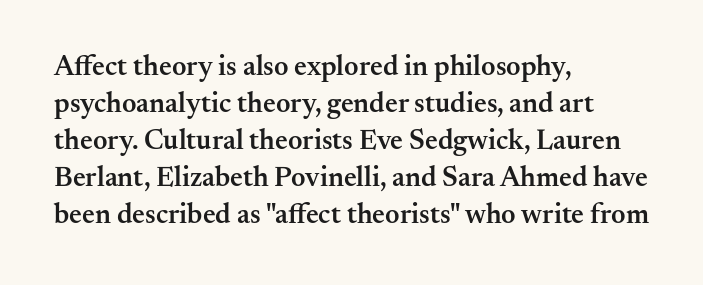
Q: Is the text bold? A: Semi-bold.
Q: Is the text italic (slanted)? A: No, it is upright.
Q: Is the typeface a serif or a sans-serif typeface? A: Serif.
Q: Is the text underlined? A: No.
Q: How is the paragraph aligned? A: Left-aligned.
Q: Is the spacing between letters normal or unusually wide? A: Normal.
Q: Is the spacing between lines tight, normal or loose? A: Normal.
Q: Width (condensed, normal, or wide)? A: Normal.
Q: Stroke contrast? A: Medium.
Q: x-height? A: Small.
Q: Monospaced? A: No.
